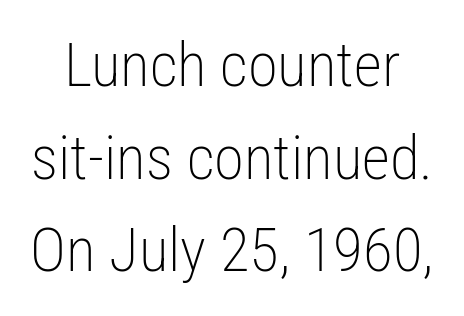
These lines were composed using upright roman letters. Honestly, the letter spacing is just normal — you wouldn't notice it. The weight would be labelled regular, book, light, or lighter still. In terms of letterform style, serifs are entirely absent. Underlining? Definitely not there. Think of a printed novel: that variable character pitch is what you see here.
